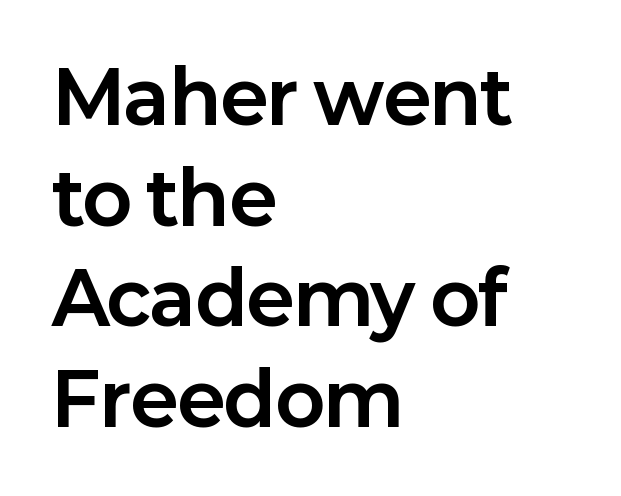
The image shows 73 px bold sans-serif type, upright; set left-aligned, normal line spacing (1.38x), normal letter spacing, not underlined; low stroke contrast and a medium x-height.
